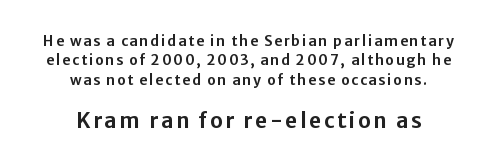
Honestly, the row spacing looks completely unremarkable. Alignment: centered. Vertical strokes here are truly vertical. Underline: absent. The block sitting lower on the canvas is the one with enlarged characters.
